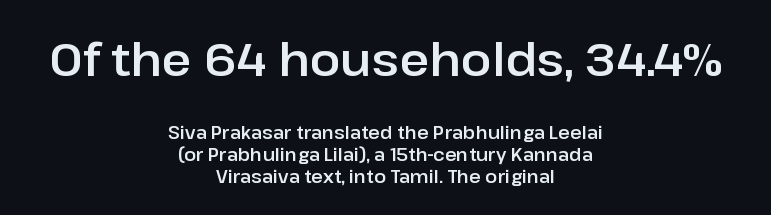
The image shows 46 px sans-serif type, upright; set centered, line spacing 1.22x, normal letter spacing, not underlined; the first (top) block is 2.56x larger; low stroke contrast and a medium x-height.
